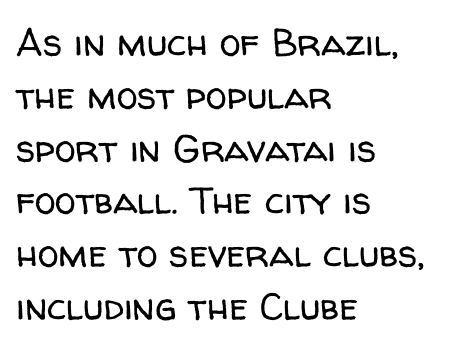
{"serif": "no", "italic": "no", "bold": "no", "weight": "regular", "width": "normal", "stroke_contrast": "low", "x_height": "medium", "monospaced": "no", "underline": "no", "align": "left", "line_spacing": "normal", "line_spacing_ratio": 1.39, "letter_spacing": "normal", "letter_spacing_em": 0.0, "glyph_px": 38}
